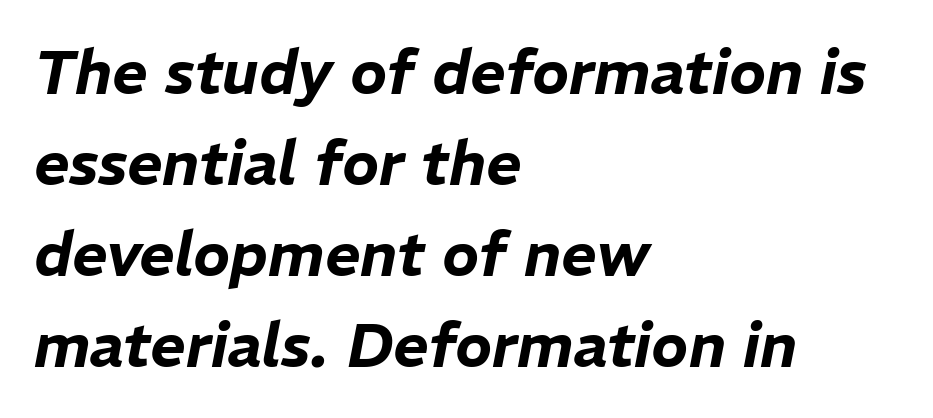
Each letter keeps its own natural width here, so spacing adapts to shape. Vertical spacing — default. Clear beneath every line of the passage. The text carries the slant typical of an italic or oblique font. What stands out about the letter spacing? Nothing — it is the standard amount. Alignment: flush left.
